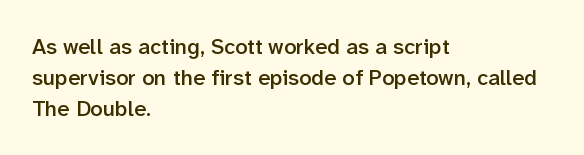
Q: Is the text bold? A: Semi-bold.
Q: Is the text italic (slanted)? A: No, it is upright.
Q: Is the text underlined? A: No.
Q: How is the paragraph aligned? A: Left-aligned.
Q: Is the spacing between letters normal or unusually wide? A: Normal.
Q: Is the spacing between lines tight, normal or loose? A: Normal.
